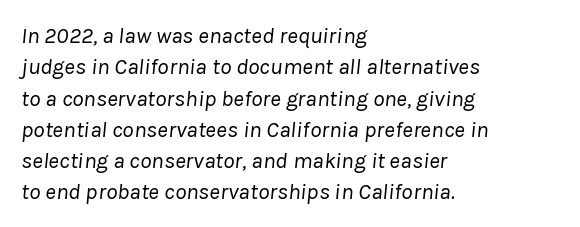
{"italic": "yes", "lean": "right", "slant_degrees": 8, "bold": "no", "underline": "no", "align": "left", "line_spacing": "normal", "line_spacing_ratio": 1.36, "letter_spacing": "normal", "letter_spacing_em": 0.0, "glyph_px": 23}
